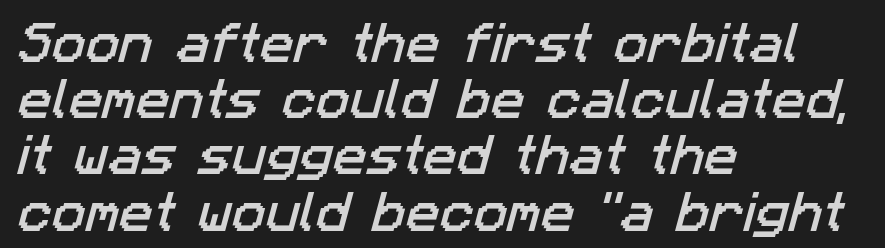
The rendering uses natural spacing where letterforms have individual widths. Regarding serifs, this sample does without them. Just letters on the line, the space beneath them empty. What stands out about the letter spacing? Nothing — it is the standard amount. The lines are quadded left.
